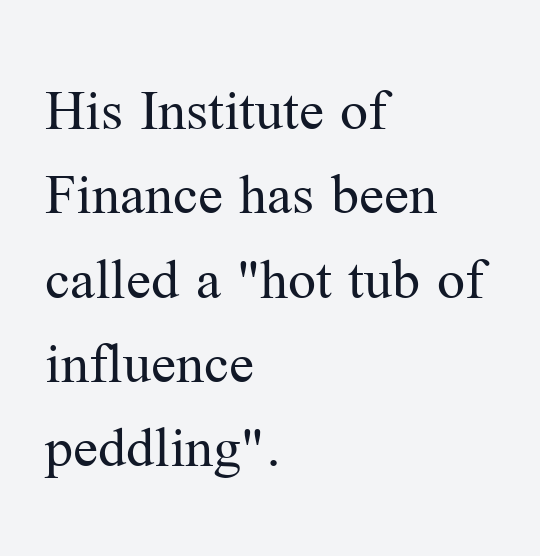
{"serif": "yes", "italic": "no", "bold": "no", "weight": "regular", "width": "normal", "stroke_contrast": "medium", "x_height": "medium", "monospaced": "no", "underline": "no", "align": "left", "line_spacing": "normal", "line_spacing_ratio": 1.36, "letter_spacing": "normal", "letter_spacing_em": 0.0, "glyph_px": 62}
